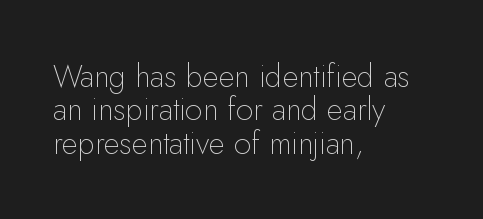
The image shows 31 px thin sans-serif type, upright; set left-aligned, tight line spacing (1.08x), normal letter spacing, not underlined; low stroke contrast and a small x-height.
